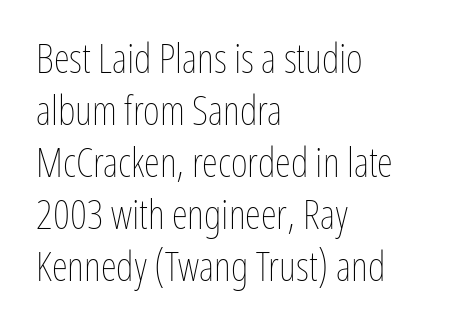
Q: Is the text bold? A: No.
Q: Is the text italic (slanted)? A: No, it is upright.
Q: Is the text underlined? A: No.
Q: How is the paragraph aligned? A: Left-aligned.
Q: Is the spacing between letters normal or unusually wide? A: Normal.
Q: Is the spacing between lines tight, normal or loose? A: Normal.
Q: Width (condensed, normal, or wide)? A: Condensed.
Q: Stroke contrast? A: Low.
Q: x-height? A: Medium.
Q: Monospaced? A: No.
